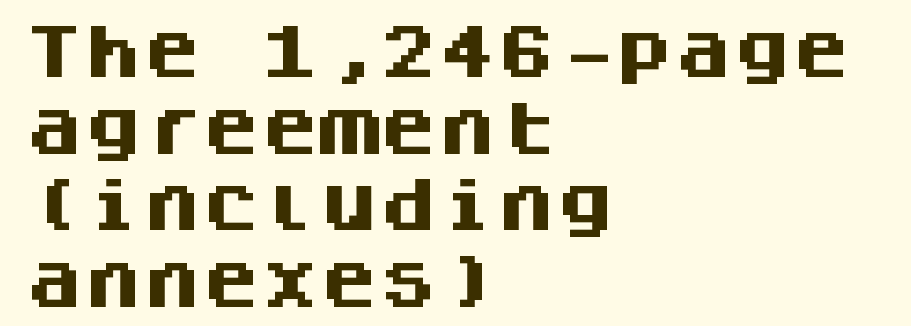
Q: Is the text bold? A: Yes.
Q: Is the text italic (slanted)? A: No, it is upright.
Q: Is the typeface a serif or a sans-serif typeface? A: Sans-serif.
Q: Is the text underlined? A: No.
Q: How is the paragraph aligned? A: Left-aligned.
Q: Is the spacing between letters normal or unusually wide? A: Normal.
Q: Is the spacing between lines tight, normal or loose? A: Normal.
Q: Width (condensed, normal, or wide)? A: Normal.
Q: Stroke contrast? A: Medium.
Q: x-height? A: Large.
Q: Monospaced? A: Yes.
